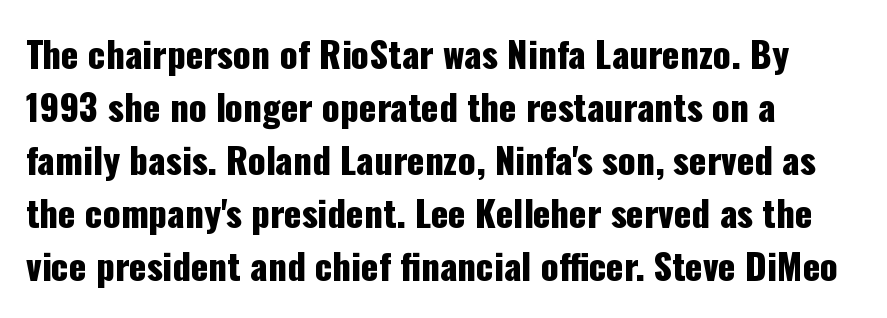
The image shows 36 px condensed sans-serif type, upright; set left-aligned, normal line spacing (1.47x), normal letter spacing, not underlined; low stroke contrast and a medium x-height.
